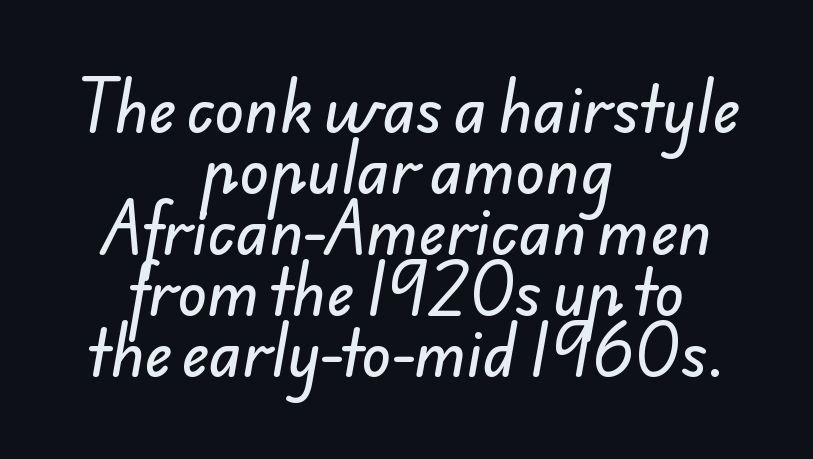
Q: Is the typeface a serif or a sans-serif typeface? A: Sans-serif.
Q: Is the text underlined? A: No.
Q: How is the paragraph aligned? A: Centered.
Q: Is the spacing between letters normal or unusually wide? A: Normal.
Q: Is the spacing between lines tight, normal or loose? A: Tight.
Q: Width (condensed, normal, or wide)? A: Normal.
Q: Stroke contrast? A: Low.
Q: x-height? A: Small.
Q: Monospaced? A: No.
